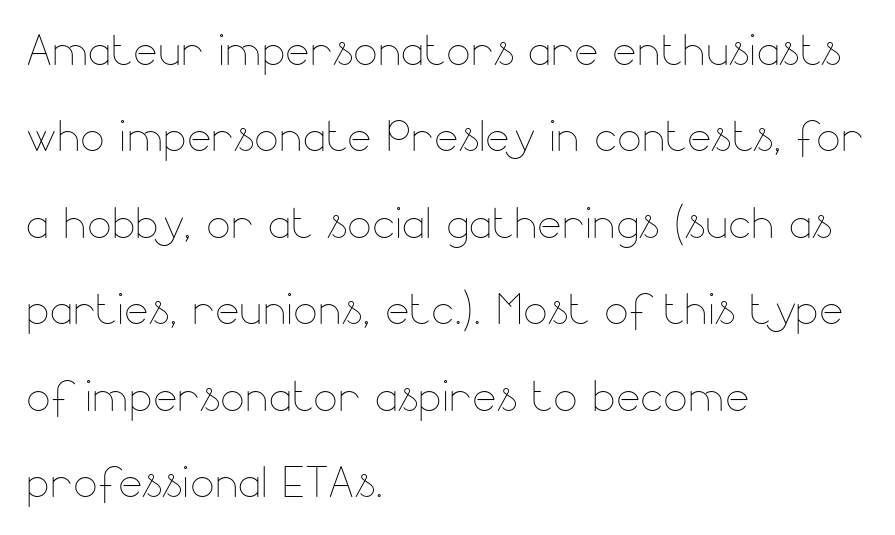
Q: Is the text bold? A: No.
Q: Is the text italic (slanted)? A: No, it is upright.
Q: Is the text underlined? A: No.
Q: How is the paragraph aligned? A: Left-aligned.
Q: Is the spacing between letters normal or unusually wide? A: Normal.
Q: Is the spacing between lines tight, normal or loose? A: Normal.
Q: Width (condensed, normal, or wide)? A: Normal.
Q: Stroke contrast? A: Low.
Q: x-height? A: Small.
Q: Monospaced? A: No.
